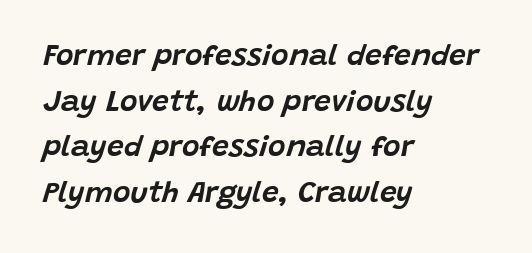
The image shows 30 px text type, italic (leaning right); set left-aligned, normal line spacing (1.52x), normal letter spacing, not underlined; low stroke contrast and a large x-height.
